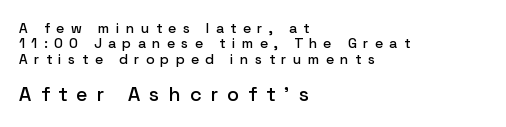
{"italic": "no", "underline": "no", "align": "left", "line_spacing": "tight", "line_spacing_ratio": 1.1, "letter_spacing": "wide", "letter_spacing_em": 0.47, "larger_block": "second", "size_ratio": 1.43, "glyph_px": 20}
